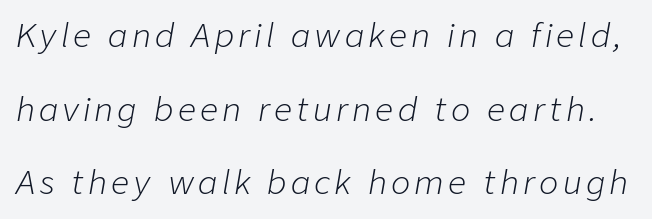
{"italic": "yes", "lean": "right", "slant_degrees": 9, "bold": "no", "weight": "light", "width": "normal", "stroke_contrast": "low", "x_height": "medium", "monospaced": "no", "underline": "no", "line_spacing": "loose", "line_spacing_ratio": 2.3, "glyph_px": 32}
